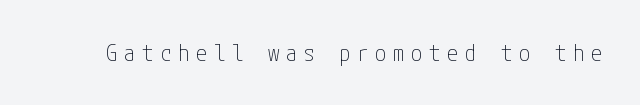
Q: Is the text bold? A: No.
Q: Is the text italic (slanted)? A: No, it is upright.
Q: Is the text underlined? A: No.
Q: Is the spacing between letters normal or unusually wide? A: Unusually wide.
